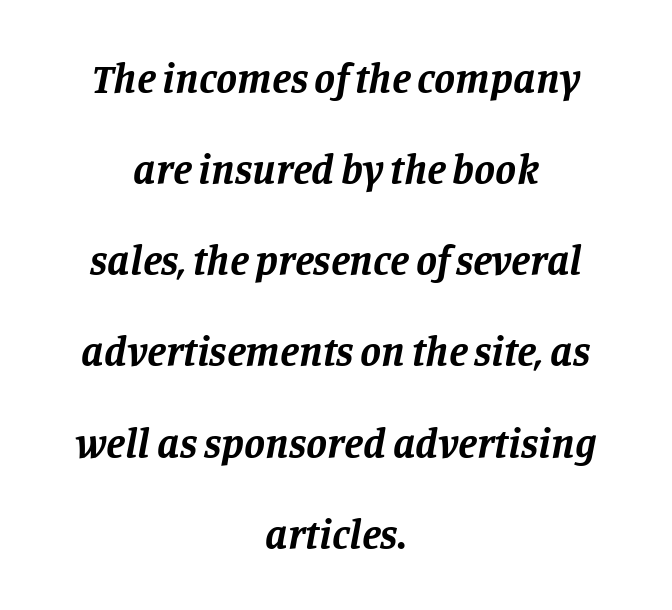
These lines are composed in type with serifs. These lines are rendered in a variable-pitch font. Loosely led — the rows are spread out. The characters look thick and weighty, a clear bold.
